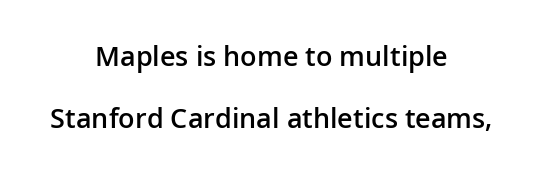
The typography opts for an upright posture over an oblique one. Caption: semibold face, moderately heavy strokes. Each line is balanced around a shared central axis. The string is rendered with underlining switched off. These lines keep a tight, regular rhythm from letter to letter.
